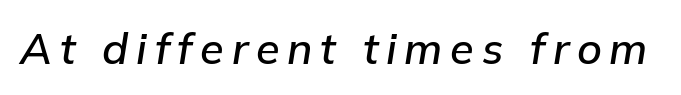
Clear beneath every line of the passage. The face used here is proportionally spaced, like ordinary book or web type. The passage shown leans; its letterforms are oblique.
